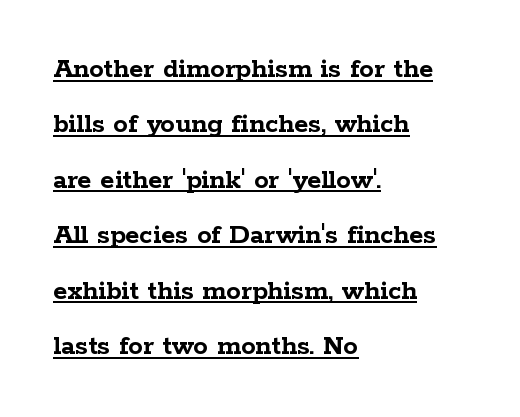
Each line of the rendering has a horizontal stroke beneath the glyphs. The typesetting leans heavy: a genuine bold. Whoever set this chose breathing room over compactness in the vertical rhythm. The rendering keeps characters at their native spacing.
